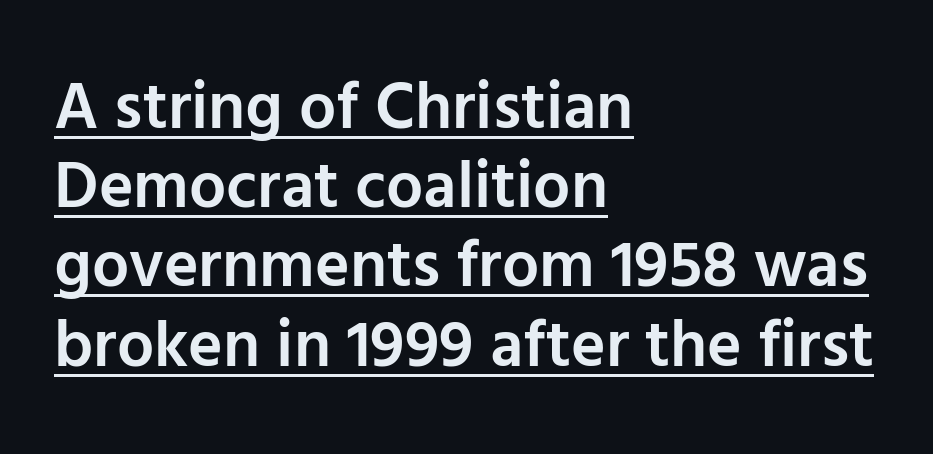
{"serif": "no", "italic": "no", "bold": "semi", "weight": "semibold", "width": "normal", "stroke_contrast": "low", "x_height": "medium", "monospaced": "no", "underline": "yes", "align": "left", "line_spacing_ratio": 1.2, "letter_spacing": "normal", "letter_spacing_em": 0.0, "glyph_px": 66}
